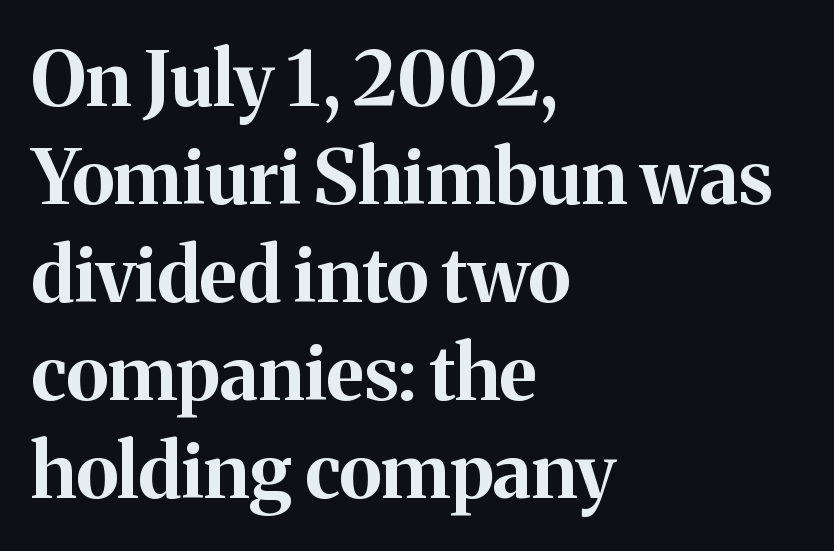
{"serif": "yes", "italic": "no", "bold": "yes", "weight": "bold", "width": "normal", "stroke_contrast": "medium", "x_height": "medium", "monospaced": "no", "underline": "no", "align": "left", "line_spacing": "normal", "line_spacing_ratio": 1.29, "letter_spacing": "normal", "letter_spacing_em": 0.0, "glyph_px": 76}
